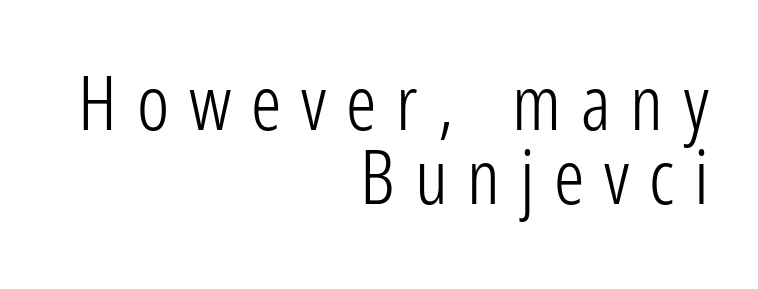
Q: Is the text bold? A: No.
Q: Is the text italic (slanted)? A: No, it is upright.
Q: Is the typeface a serif or a sans-serif typeface? A: Sans-serif.
Q: Is the text underlined? A: No.
Q: How is the paragraph aligned? A: Right-aligned.
Q: Is the spacing between letters normal or unusually wide? A: Unusually wide.
Q: Is the spacing between lines tight, normal or loose? A: Tight.
Q: Width (condensed, normal, or wide)? A: Condensed.
Q: Stroke contrast? A: Low.
Q: x-height? A: Medium.
Q: Monospaced? A: No.
